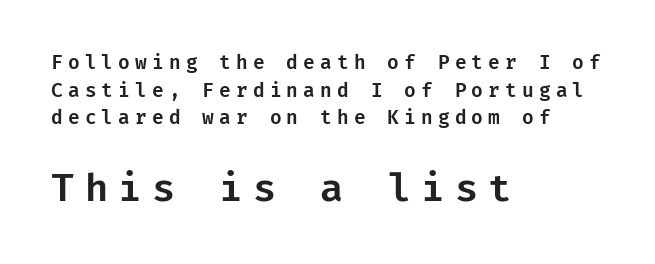
Q: Is the text italic (slanted)? A: No, it is upright.
Q: Is the typeface a serif or a sans-serif typeface? A: Sans-serif.
Q: Is the text underlined? A: No.
Q: How is the paragraph aligned? A: Left-aligned.
Q: Is the spacing between letters normal or unusually wide? A: Unusually wide.
Q: Is the spacing between lines tight, normal or loose? A: Normal.
Q: Which block of text is set in a larger size, the first (top) or the second (bottom)? A: The second (bottom) one.
Q: Width (condensed, normal, or wide)? A: Normal.
Q: Stroke contrast? A: Low.
Q: x-height? A: Medium.
